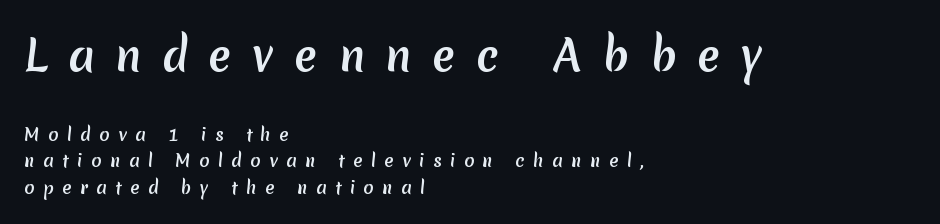
{"serif": "no", "width": "normal", "stroke_contrast": "medium", "x_height": "medium", "monospaced": "no", "underline": "no", "align": "left", "line_spacing": "normal", "line_spacing_ratio": 1.54, "letter_spacing": "wide", "letter_spacing_em": 0.49, "larger_block": "first", "size_ratio": 2.47, "glyph_px": 42}
